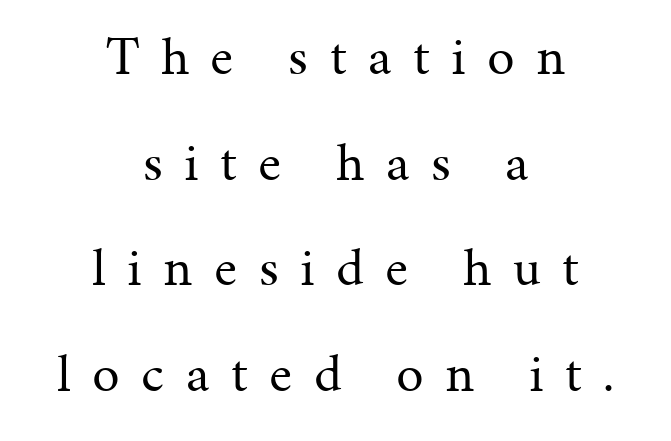
{"serif": "yes", "italic": "no", "bold": "no", "weight": "regular", "width": "normal", "stroke_contrast": "medium", "x_height": "medium", "monospaced": "no", "underline": "no", "align": "center", "line_spacing": "loose", "line_spacing_ratio": 1.92, "letter_spacing": "wide", "letter_spacing_em": 0.39, "glyph_px": 55}
